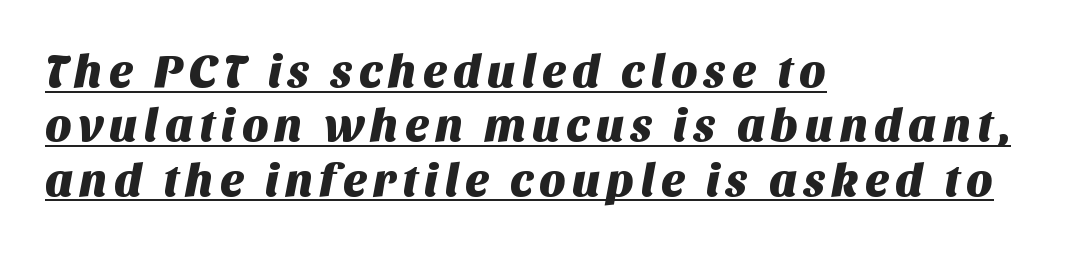
The lettering is marked with a stroke running underneath it. Is this a sans? Yes — the strokes have no serifs. Typeset ragged right — the left edge is the straight one. Character widths vary here, with narrow letters taking less room than wide ones.
